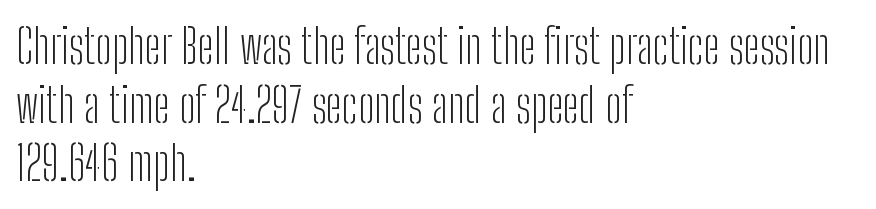
The image shows 48 px light, condensed sans-serif type, upright; set left-aligned, line spacing 1.22x, normal letter spacing, not underlined; low stroke contrast and a medium x-height.
